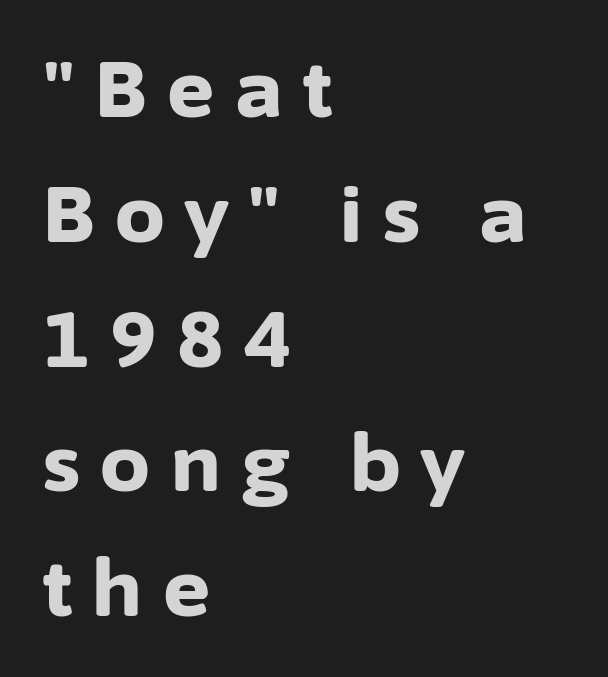
{"serif": "no", "italic": "no", "bold": "yes", "weight": "bold", "width": "normal", "stroke_contrast": "low", "x_height": "medium", "monospaced": "no", "underline": "no", "align": "left", "line_spacing": "normal", "line_spacing_ratio": 1.58, "letter_spacing": "wide", "letter_spacing_em": 0.26, "glyph_px": 79}
